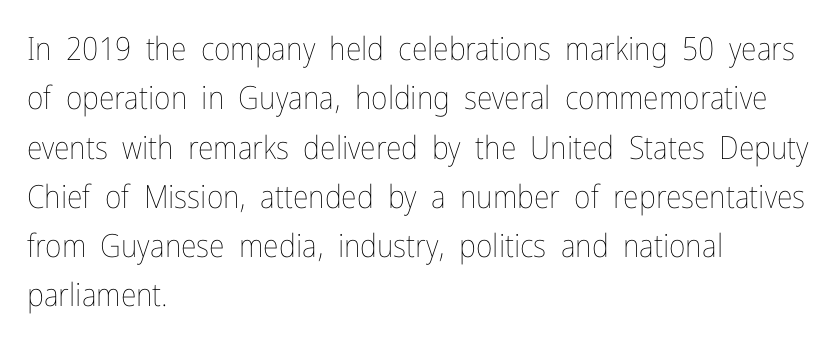
Q: Is the text bold? A: No.
Q: Is the text italic (slanted)? A: No, it is upright.
Q: Is the text underlined? A: No.
Q: How is the paragraph aligned? A: Left-aligned.
Q: Is the spacing between letters normal or unusually wide? A: Normal.
Q: Is the spacing between lines tight, normal or loose? A: Normal.
Q: Width (condensed, normal, or wide)? A: Condensed.
Q: Stroke contrast? A: Low.
Q: x-height? A: Medium.
Q: Monospaced? A: No.
